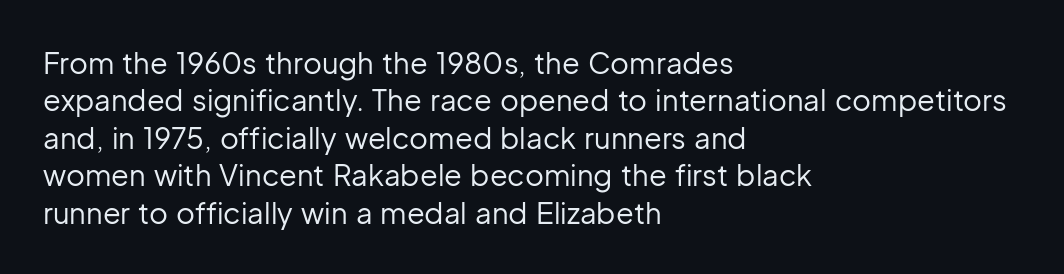
{"serif": "no", "italic": "no", "bold": "no", "weight": "regular", "width": "normal", "stroke_contrast": "low", "x_height": "medium", "monospaced": "no", "underline": "no", "align": "left", "line_spacing": "normal", "line_spacing_ratio": 1.29, "letter_spacing": "normal", "letter_spacing_em": 0.0, "glyph_px": 29}
